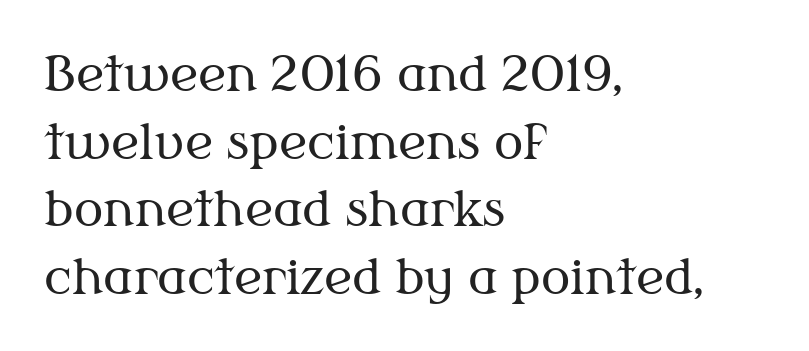
{"serif": "yes", "italic": "no", "bold": "no", "weight": "regular", "width": "normal", "stroke_contrast": "medium", "x_height": "medium", "monospaced": "no", "underline": "no", "align": "left", "line_spacing": "normal", "line_spacing_ratio": 1.38, "letter_spacing": "normal", "letter_spacing_em": 0.0, "glyph_px": 49}
